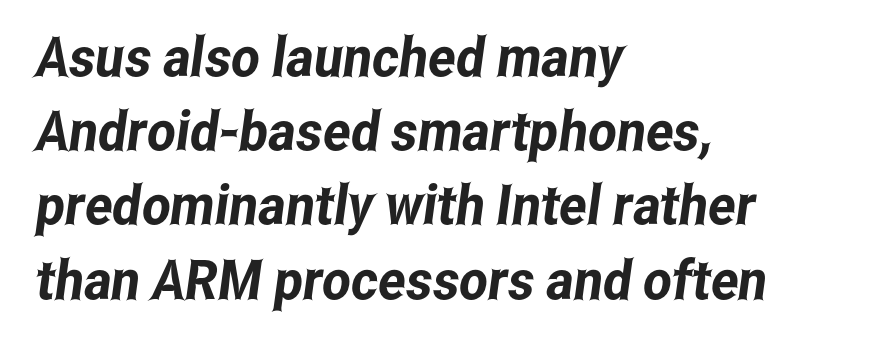
The image shows 55 px condensed sans-serif type; set left-aligned, normal line spacing (1.35x), normal letter spacing, not underlined; low stroke contrast and a medium x-height.
